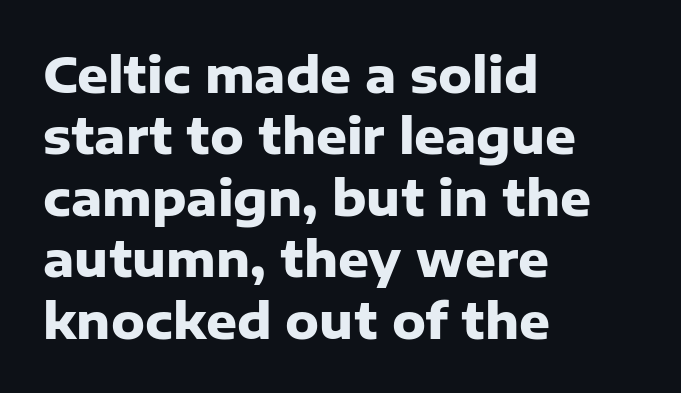
The image shows 48 px heavy sans-serif type, upright; set left-aligned, normal line spacing (1.28x), normal letter spacing, not underlined; low stroke contrast and a medium x-height.
